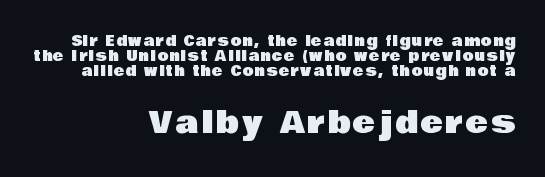
The image shows 30 px sans-serif type, upright; set right-aligned, tight line spacing (1.07x), not underlined; the second (bottom) block is 2.14x larger; low stroke contrast and a large x-height.
